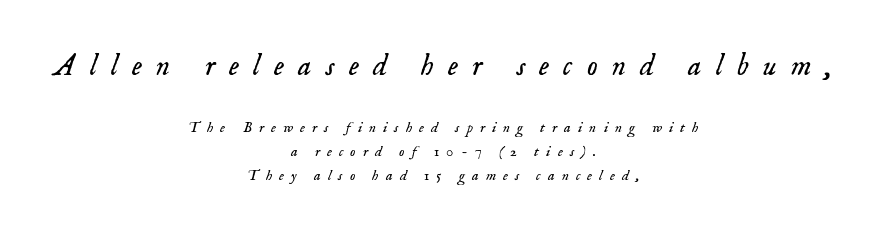
{"serif": "yes", "italic": "yes", "lean": "right", "slant_degrees": 18, "bold": "no", "weight": "light", "width": "normal", "stroke_contrast": "low", "x_height": "small", "monospaced": "no", "underline": "no", "align": "center", "line_spacing": "normal", "line_spacing_ratio": 1.58, "letter_spacing": "wide", "letter_spacing_em": 0.47, "larger_block": "first", "size_ratio": 2.0, "glyph_px": 30}
